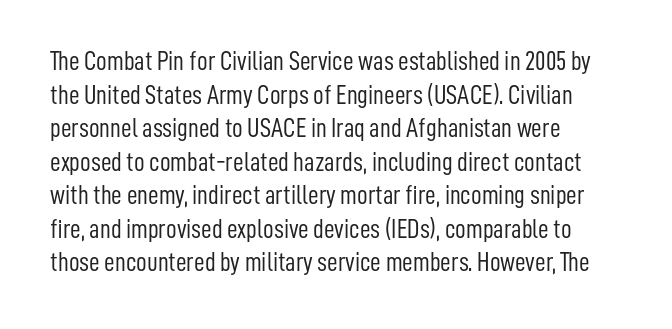
Q: Is the text bold? A: No.
Q: Is the text italic (slanted)? A: No, it is upright.
Q: Is the text underlined? A: No.
Q: How is the paragraph aligned? A: Left-aligned.
Q: Is the spacing between letters normal or unusually wide? A: Normal.
Q: Is the spacing between lines tight, normal or loose? A: Normal.
